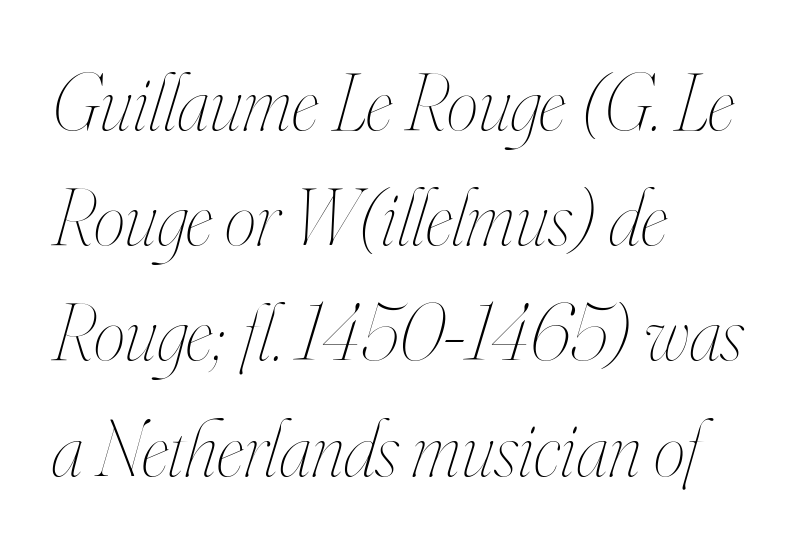
{"italic": "yes", "lean": "right", "slant_degrees": 16, "bold": "no", "weight": "thin", "width": "condensed", "stroke_contrast": "high", "x_height": "small", "monospaced": "no", "underline": "no", "align": "left", "line_spacing": "normal", "line_spacing_ratio": 1.44, "letter_spacing": "normal", "letter_spacing_em": 0.0, "glyph_px": 80}
